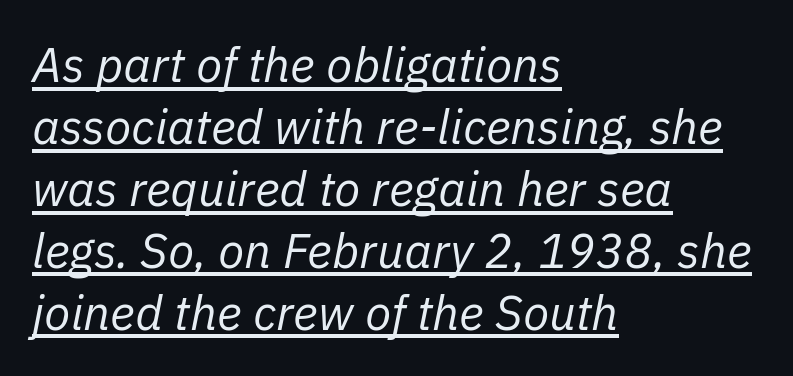
Q: Is the text bold? A: No.
Q: Is the text italic (slanted)? A: Yes, it leans right by about 11 degrees.
Q: Is the text underlined? A: Yes.
Q: How is the paragraph aligned? A: Left-aligned.
Q: Is the spacing between letters normal or unusually wide? A: Normal.
Q: Is the spacing between lines tight, normal or loose? A: Normal.
Q: Width (condensed, normal, or wide)? A: Normal.
Q: Stroke contrast? A: Low.
Q: x-height? A: Medium.
Q: Monospaced? A: No.
